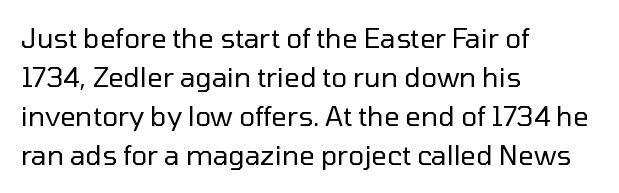
The image shows 27 px text type, upright; set left-aligned, normal line spacing (1.45x), normal letter spacing, not underlined.
